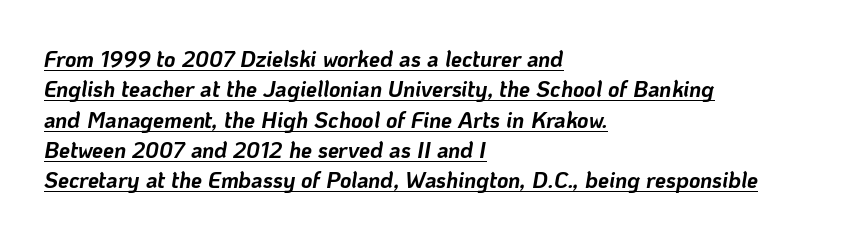
Heft: maximum for text — a bold. Descenders here cross a horizontal rule under the line. Whoever set this chose a conventional vertical rhythm. Casual observation: everything's shoved over to the left.
